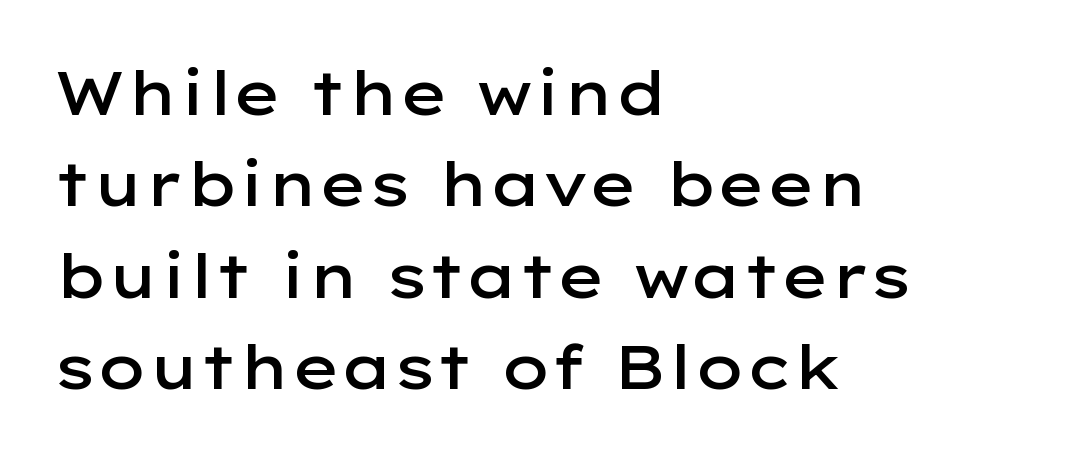
{"serif": "no", "italic": "no", "bold": "semi", "weight": "semibold", "width": "wide", "stroke_contrast": "low", "x_height": "medium", "monospaced": "no", "underline": "no", "align": "left", "line_spacing": "normal", "line_spacing_ratio": 1.5, "letter_spacing": "normal", "letter_spacing_em": 0.0, "glyph_px": 61}
